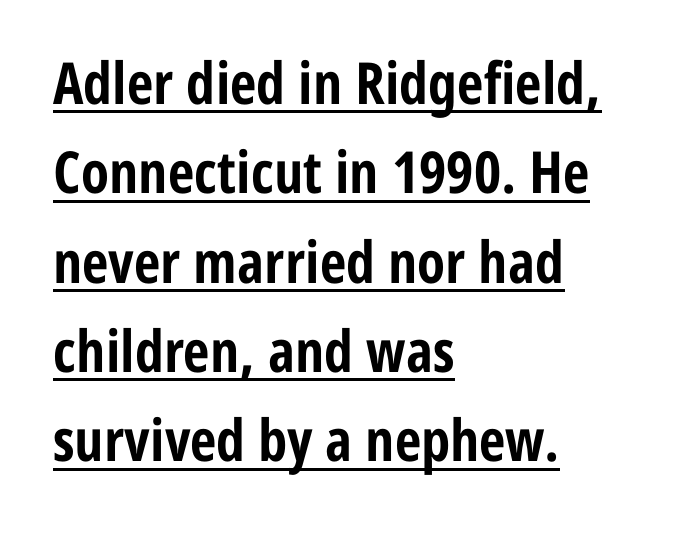
{"serif": "no", "italic": "no", "bold": "yes", "weight": "bold", "width": "condensed", "stroke_contrast": "low", "x_height": "medium", "monospaced": "no", "underline": "yes", "align": "left", "line_spacing": "normal", "line_spacing_ratio": 1.54, "letter_spacing": "normal", "letter_spacing_em": 0.0, "glyph_px": 58}
